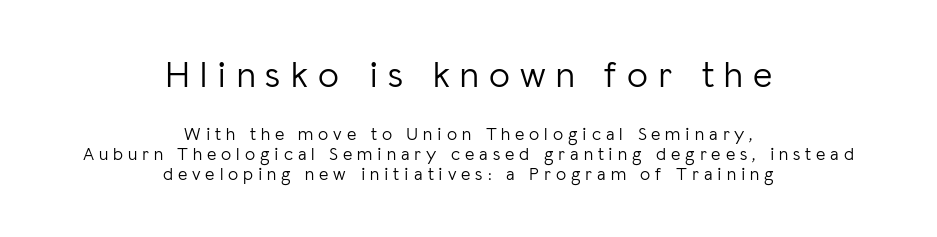
{"serif": "no", "italic": "no", "bold": "no", "weight": "light", "width": "normal", "stroke_contrast": "low", "x_height": "medium", "monospaced": "no", "underline": "no", "align": "center", "line_spacing": "tight", "line_spacing_ratio": 1.11, "letter_spacing": "wide", "letter_spacing_em": 0.27, "larger_block": "first", "size_ratio": 2.06, "glyph_px": 37}
